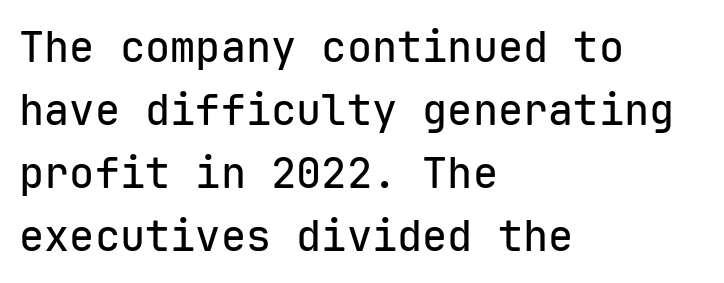
The image shows 42 px sans-serif type, upright, monospaced; set left-aligned, normal line spacing (1.5x), normal letter spacing, not underlined; low stroke contrast and a medium x-height.
